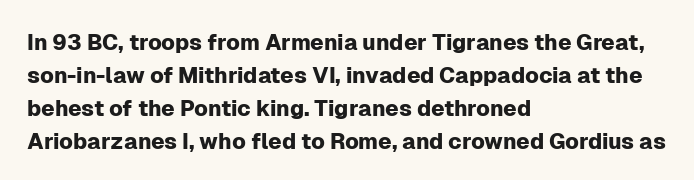
{"italic": "no", "underline": "no", "align": "left", "line_spacing": "normal", "line_spacing_ratio": 1.5, "letter_spacing": "normal", "letter_spacing_em": 0.0, "glyph_px": 22}
